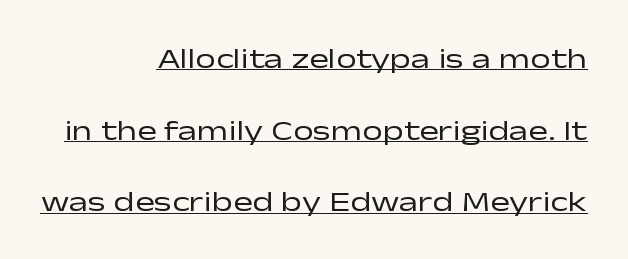
Underline: present. Characters remain perfectly vertical along every line. Counters stay open thanks to moderate or lighter strokes. Standard letterfit; no display-style spreading of the glyphs.
